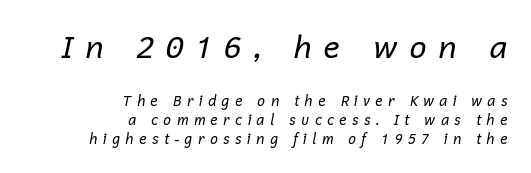
Descenders hang freely into open space. The paragraph has a hard right edge and a soft left edge. Inter-character spacing is expanded well beyond the font's built-in metrics. Regarding leading, the lines here are spaced in the standard way. The strokes carry an ordinary text weight at most.
